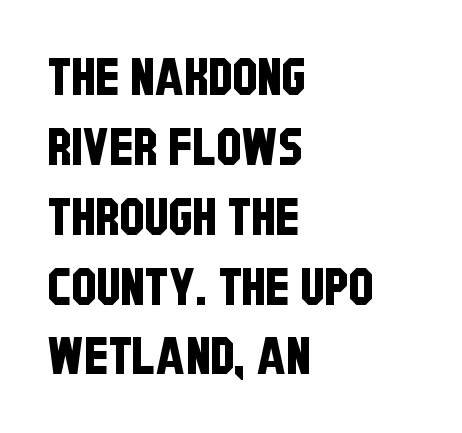
The image shows 51 px condensed sans-serif type; set left-aligned, normal line spacing (1.37x), normal letter spacing, not underlined; low stroke contrast and a large x-height.
